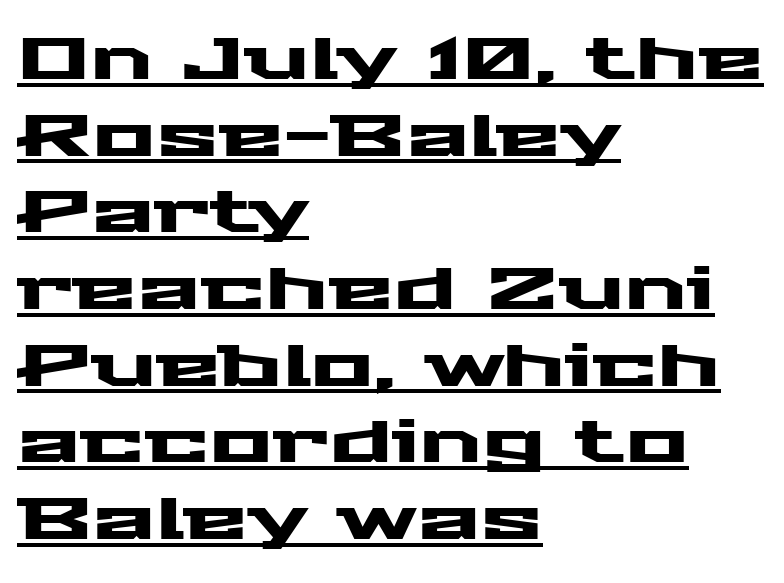
The image shows 59 px wide sans-serif type, upright; set left-aligned, normal line spacing (1.3x), normal letter spacing, underlined; medium stroke contrast and a medium x-height.
